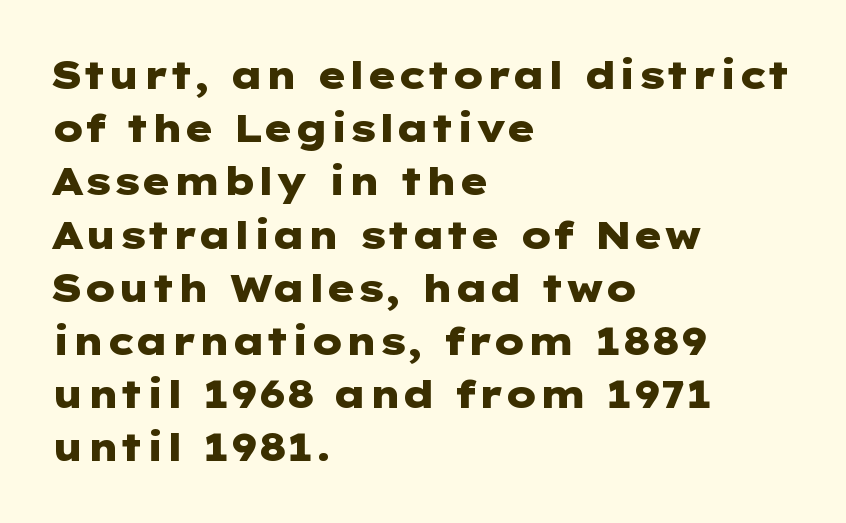
{"serif": "no", "italic": "no", "bold": "yes", "weight": "heavy", "width": "wide", "stroke_contrast": "low", "x_height": "medium", "underline": "no", "align": "left", "line_spacing": "normal", "line_spacing_ratio": 1.4, "letter_spacing": "normal", "letter_spacing_em": 0.0, "glyph_px": 38}
